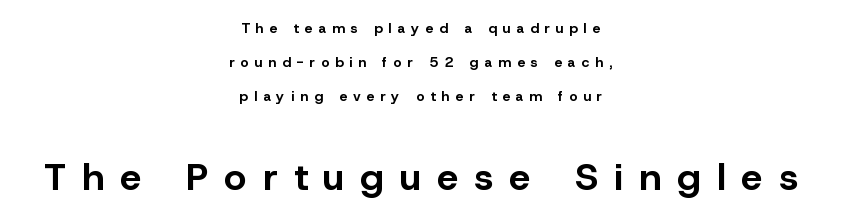
{"serif": "no", "italic": "no", "bold": "yes", "weight": "bold", "width": "normal", "stroke_contrast": "low", "x_height": "medium", "monospaced": "no", "underline": "no", "align": "center", "line_spacing": "loose", "line_spacing_ratio": 2.44, "letter_spacing": "wide", "letter_spacing_em": 0.43, "larger_block": "second", "size_ratio": 2.71, "glyph_px": 38}
